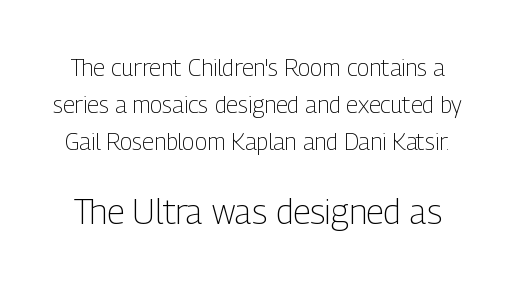
Q: Is the text bold? A: No.
Q: Is the text italic (slanted)? A: No, it is upright.
Q: Is the typeface a serif or a sans-serif typeface? A: Sans-serif.
Q: Is the text underlined? A: No.
Q: Is the spacing between letters normal or unusually wide? A: Normal.
Q: Is the spacing between lines tight, normal or loose? A: Normal.
Q: Which block of text is set in a larger size, the first (top) or the second (bottom)? A: The second (bottom) one.
Q: Width (condensed, normal, or wide)? A: Condensed.
Q: Stroke contrast? A: Low.
Q: x-height? A: Medium.
Q: Monospaced? A: No.
